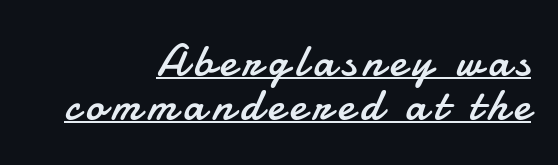
Serifs: no, the terminals of the letterforms are clean. The rendering uses natural spacing where letterforms have individual widths. Compared with typical paragraphs, the rows here are closer together. Emphasis is given by a line drawn under the lettering. Which margin do the lines hug? The right one — the left edge is uneven.
